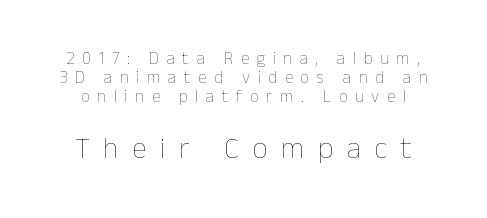
{"italic": "no", "bold": "no", "weight": "thin", "width": "normal", "stroke_contrast": "low", "x_height": "medium", "monospaced": "no", "underline": "no", "line_spacing": "tight", "line_spacing_ratio": 1.12, "letter_spacing": "wide", "letter_spacing_em": 0.45, "larger_block": "second", "size_ratio": 1.76, "glyph_px": 30}
